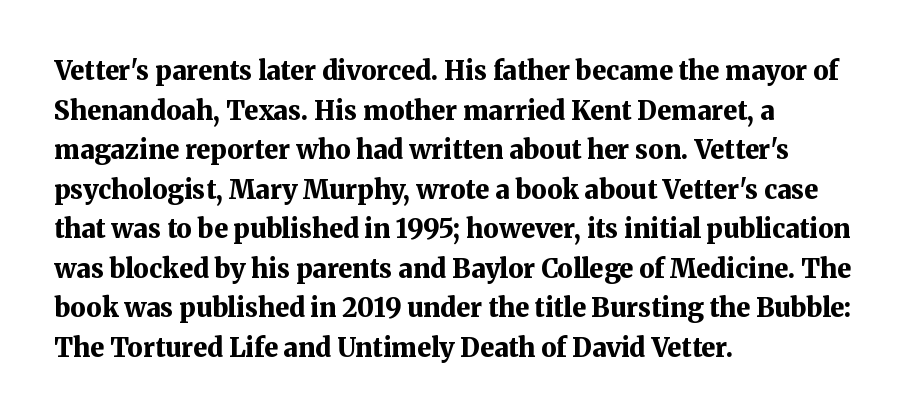
Q: Is the text bold? A: Yes.
Q: Is the text italic (slanted)? A: No, it is upright.
Q: Is the text underlined? A: No.
Q: How is the paragraph aligned? A: Left-aligned.
Q: Is the spacing between letters normal or unusually wide? A: Normal.
Q: Is the spacing between lines tight, normal or loose? A: Normal.
